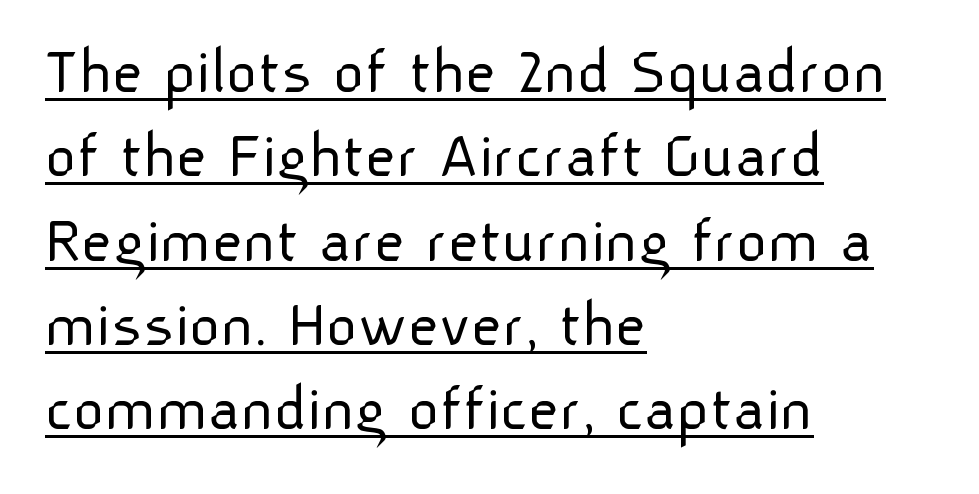
Q: Is the text bold? A: No.
Q: Is the text italic (slanted)? A: No, it is upright.
Q: Is the typeface a serif or a sans-serif typeface? A: Sans-serif.
Q: Is the text underlined? A: Yes.
Q: How is the paragraph aligned? A: Left-aligned.
Q: Is the spacing between letters normal or unusually wide? A: Normal.
Q: Width (condensed, normal, or wide)? A: Normal.
Q: Stroke contrast? A: Low.
Q: x-height? A: Medium.
Q: Monospaced? A: No.
